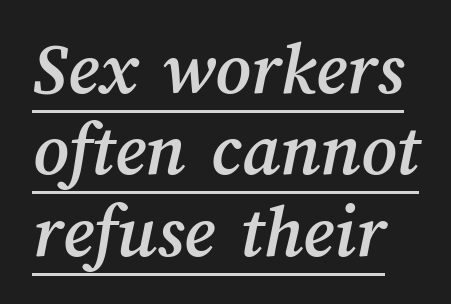
The image shows 76 px text type; set tight line spacing (1.07x), normal letter spacing, underlined; medium stroke contrast and a medium x-height.
